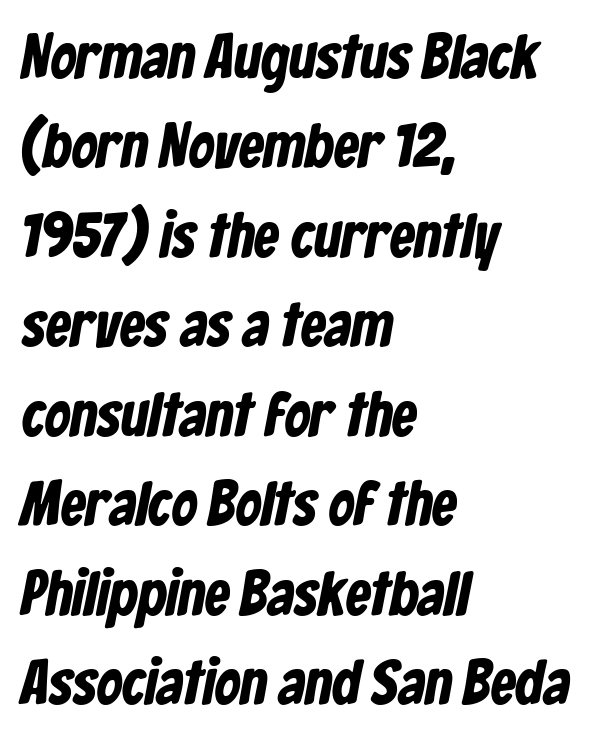
How heavy is the stroke? Heavy — this is a bold. One-word summary of the alignment: left. Just letters on the line, the space beneath them empty. Here the glyphs are tracked normally, forming tight word shapes.
